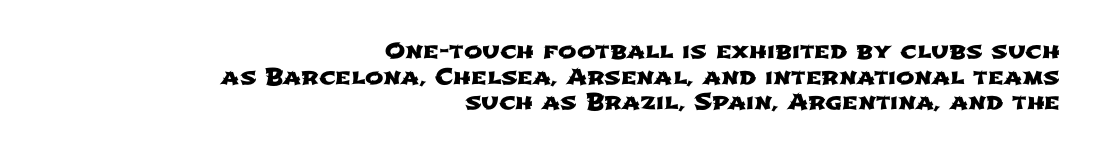
The image shows 22 px text type; set right-aligned, line spacing 1.17x, normal letter spacing, not underlined.
